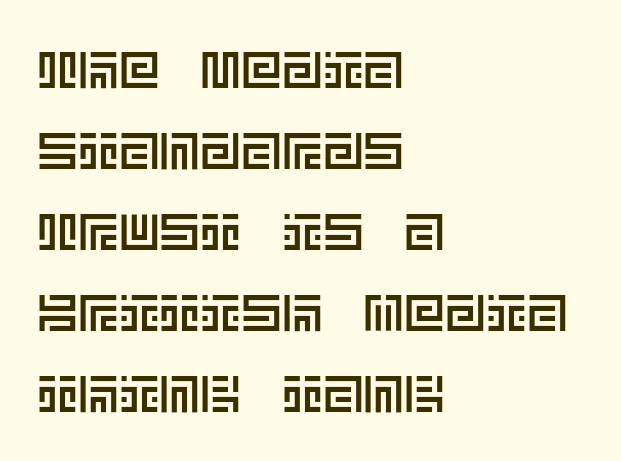
{"italic": "no", "width": "normal", "x_height": "large", "underline": "no", "align": "left", "line_spacing": "normal", "line_spacing_ratio": 1.59, "letter_spacing": "normal", "letter_spacing_em": 0.0, "glyph_px": 51}
